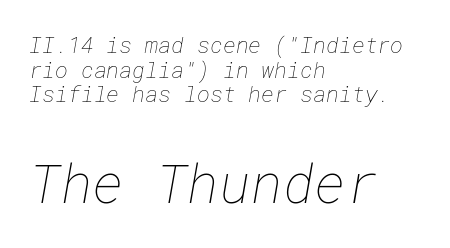
Q: Is the text bold? A: No.
Q: Is the text underlined? A: No.
Q: How is the paragraph aligned? A: Left-aligned.
Q: Is the spacing between letters normal or unusually wide? A: Normal.
Q: Is the spacing between lines tight, normal or loose? A: Tight.
Q: Which block of text is set in a larger size, the first (top) or the second (bottom)? A: The second (bottom) one.
Q: Width (condensed, normal, or wide)? A: Normal.
Q: Stroke contrast? A: Low.
Q: x-height? A: Medium.
